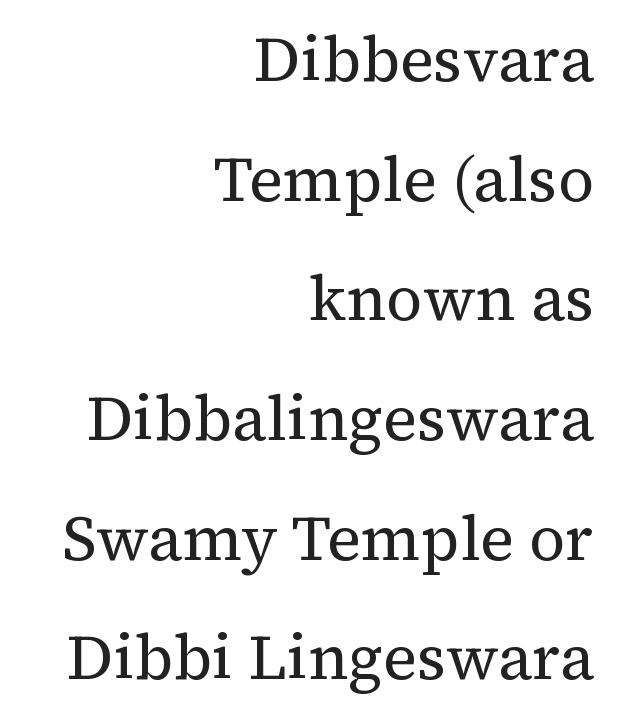
Q: Is the text bold? A: No.
Q: Is the text italic (slanted)? A: No, it is upright.
Q: Is the typeface a serif or a sans-serif typeface? A: Serif.
Q: Is the text underlined? A: No.
Q: How is the paragraph aligned? A: Right-aligned.
Q: Is the spacing between letters normal or unusually wide? A: Normal.
Q: Is the spacing between lines tight, normal or loose? A: Loose.
Q: Width (condensed, normal, or wide)? A: Normal.
Q: Stroke contrast? A: Medium.
Q: x-height? A: Medium.
Q: Monospaced? A: No.
